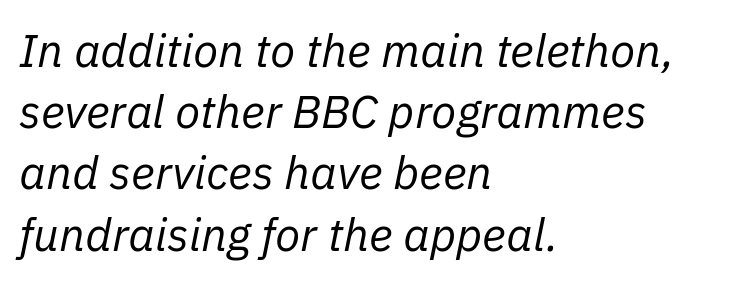
Q: Is the text bold? A: No.
Q: Is the text italic (slanted)? A: Yes, it leans right by about 11 degrees.
Q: Is the text underlined? A: No.
Q: How is the paragraph aligned? A: Left-aligned.
Q: Is the spacing between letters normal or unusually wide? A: Normal.
Q: Is the spacing between lines tight, normal or loose? A: Normal.
Q: Width (condensed, normal, or wide)? A: Normal.
Q: Stroke contrast? A: Low.
Q: x-height? A: Medium.
Q: Monospaced? A: No.
